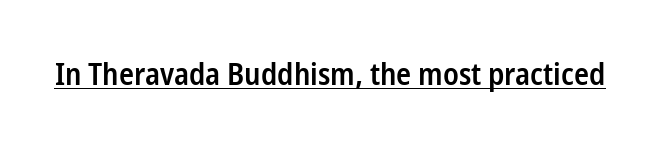
Q: Is the text bold? A: Semi-bold.
Q: Is the text italic (slanted)? A: No, it is upright.
Q: Is the typeface a serif or a sans-serif typeface? A: Sans-serif.
Q: Is the text underlined? A: Yes.
Q: Is the spacing between letters normal or unusually wide? A: Normal.
Q: Width (condensed, normal, or wide)? A: Condensed.
Q: Stroke contrast? A: Low.
Q: x-height? A: Medium.
Q: Monospaced? A: No.
